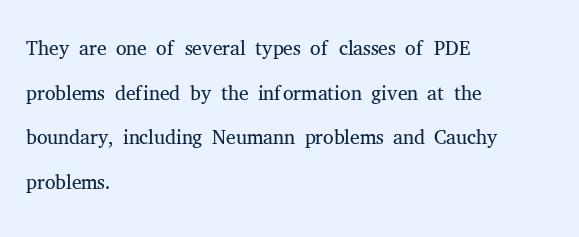
Q: Is the text bold? A: No.
Q: Is the text italic (slanted)? A: No, it is upright.
Q: Is the typeface a serif or a sans-serif typeface? A: Serif.
Q: Is the text underlined? A: No.
Q: How is the paragraph aligned? A: Left-aligned.
Q: Is the spacing between letters normal or unusually wide? A: Normal.
Q: Is the spacing between lines tight, normal or loose? A: Normal.
Q: Width (condensed, normal, or wide)? A: Normal.
Q: Stroke contrast? A: Medium.
Q: x-height? A: Medium.
Q: Monospaced? A: No.
